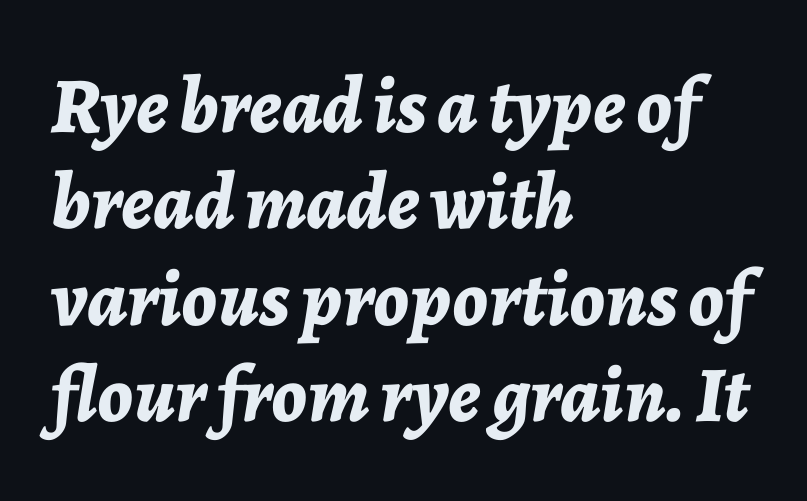
{"italic": "yes", "lean": "right", "slant_degrees": 7, "bold": "yes", "weight": "bold", "width": "normal", "stroke_contrast": "low", "x_height": "medium", "monospaced": "no", "underline": "no", "align": "left", "line_spacing_ratio": 1.22, "letter_spacing": "normal", "letter_spacing_em": 0.0, "glyph_px": 79}
